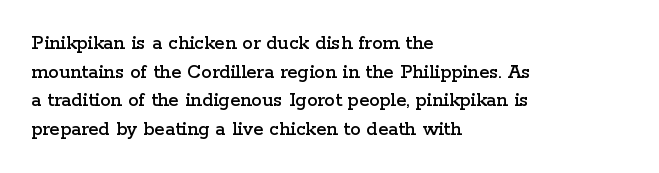
The image shows 21 px text type, upright; set left-aligned, normal line spacing (1.36x), normal letter spacing, not underlined.
